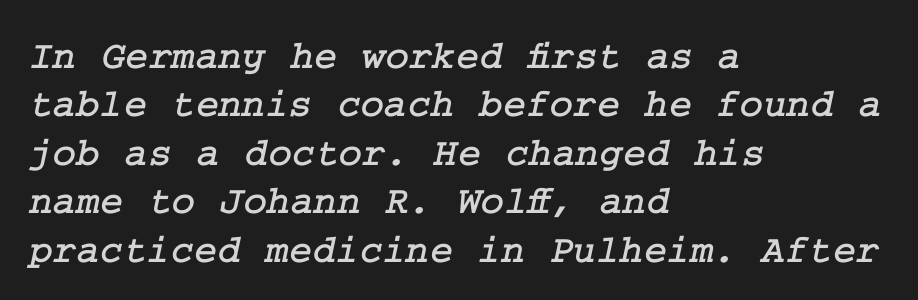
The image shows 40 px serif type; set left-aligned, line spacing 1.21x, normal letter spacing, not underlined; low stroke contrast and a medium x-height.
